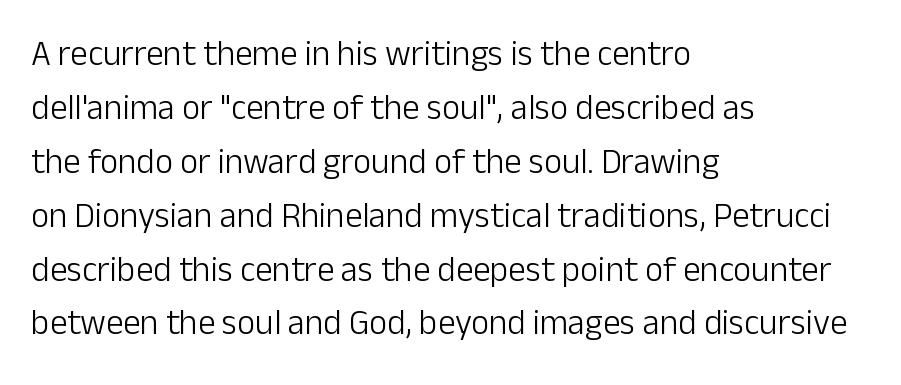
{"serif": "no", "italic": "no", "bold": "no", "weight": "light", "width": "normal", "stroke_contrast": "low", "x_height": "medium", "monospaced": "no", "underline": "no", "align": "left", "line_spacing": "normal", "line_spacing_ratio": 1.54, "letter_spacing": "normal", "letter_spacing_em": 0.0, "glyph_px": 35}
